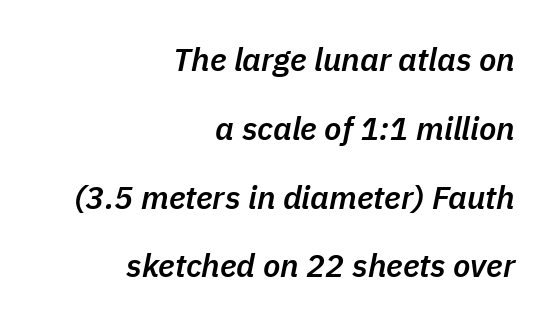
The image shows 32 px semibold type, italic (leaning right); set right-aligned, loose line spacing (2.15x), normal letter spacing, not underlined; low stroke contrast and a medium x-height.
